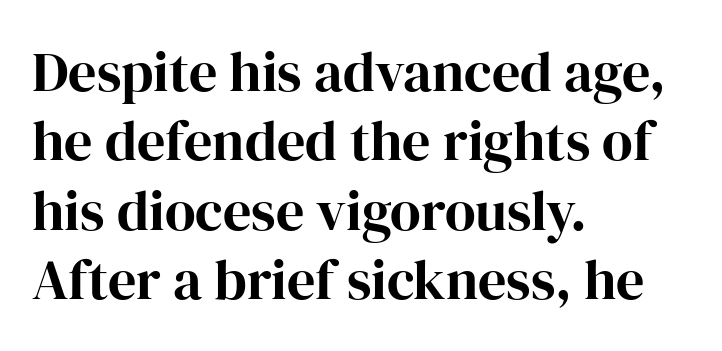
The image shows 56 px bold serif type, upright; set left-aligned, line spacing 1.24x, normal letter spacing, not underlined; high stroke contrast and a medium x-height.
